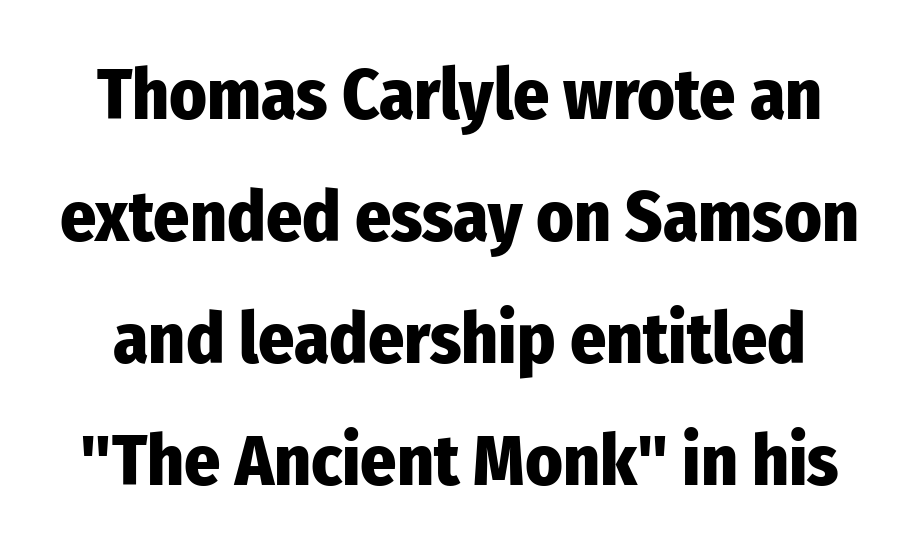
Q: Is the text bold? A: Yes.
Q: Is the text italic (slanted)? A: No, it is upright.
Q: Is the typeface a serif or a sans-serif typeface? A: Sans-serif.
Q: Is the text underlined? A: No.
Q: Is the spacing between letters normal or unusually wide? A: Normal.
Q: Width (condensed, normal, or wide)? A: Condensed.
Q: Stroke contrast? A: Low.
Q: x-height? A: Medium.
Q: Monospaced? A: No.
